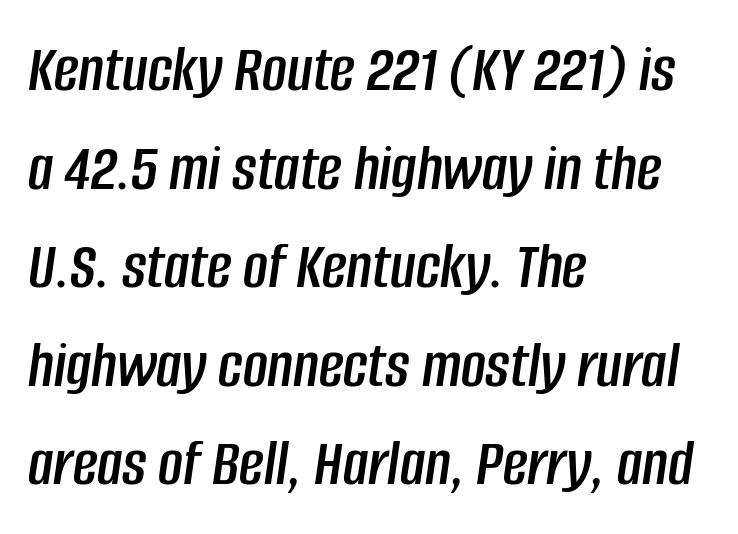
This sample has the flowing, uneven cadence of proportional lettering. When letters slant like this, we call the style italic. Anything drawn beneath the words? Only blank space. Regarding leading, the lines here are spaced in the standard way. Inter-character spacing is left at the font's built-in metrics.
